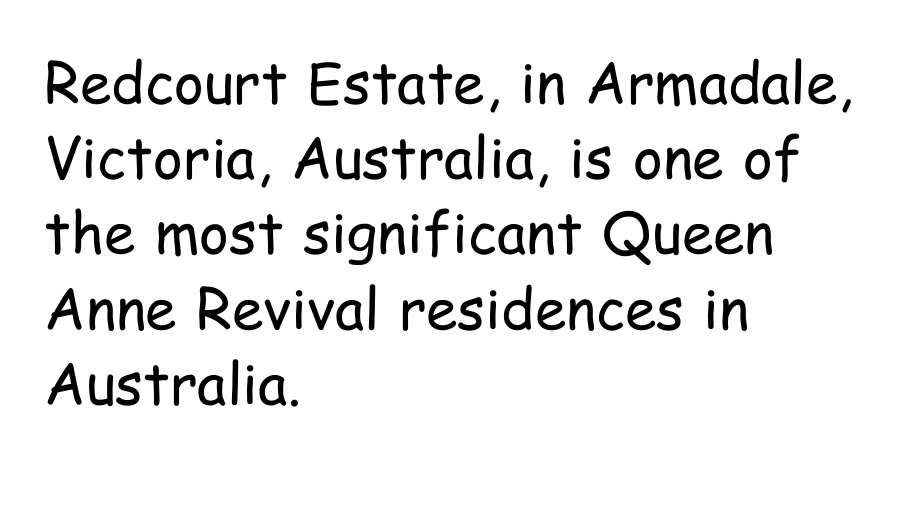
The image shows 57 px regular-weight, condensed sans-serif type, upright; set left-aligned, normal line spacing (1.32x), normal letter spacing, not underlined; low stroke contrast and a medium x-height.
